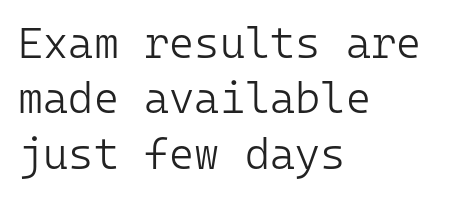
Descenders hang freely into open space. Teacher's note: observe the even left margin — that is flush-left alignment. Ordinary non-slanted type is in use. The rows are spaced the way most documents space them.
